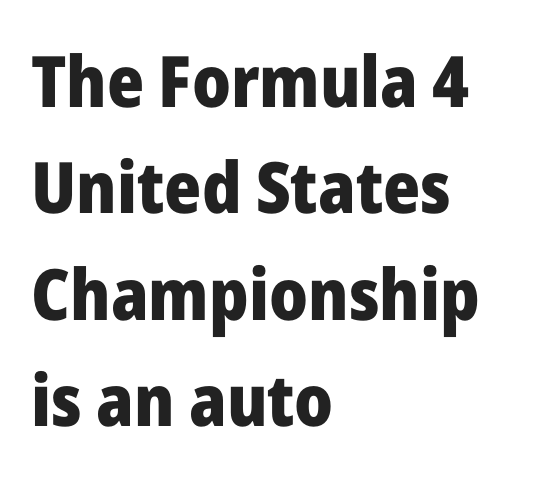
{"serif": "no", "italic": "no", "bold": "yes", "weight": "heavy", "width": "normal", "stroke_contrast": "low", "x_height": "medium", "monospaced": "no", "underline": "no", "align": "left", "line_spacing": "normal", "line_spacing_ratio": 1.5, "letter_spacing": "normal", "letter_spacing_em": 0.0, "glyph_px": 71}
